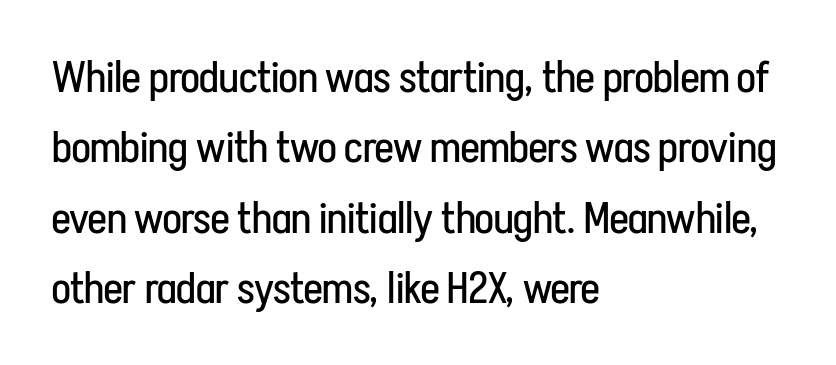
The image shows 44 px regular-weight, condensed sans-serif type, upright; set left-aligned, normal line spacing (1.6x), normal letter spacing, not underlined; low stroke contrast and a medium x-height.
